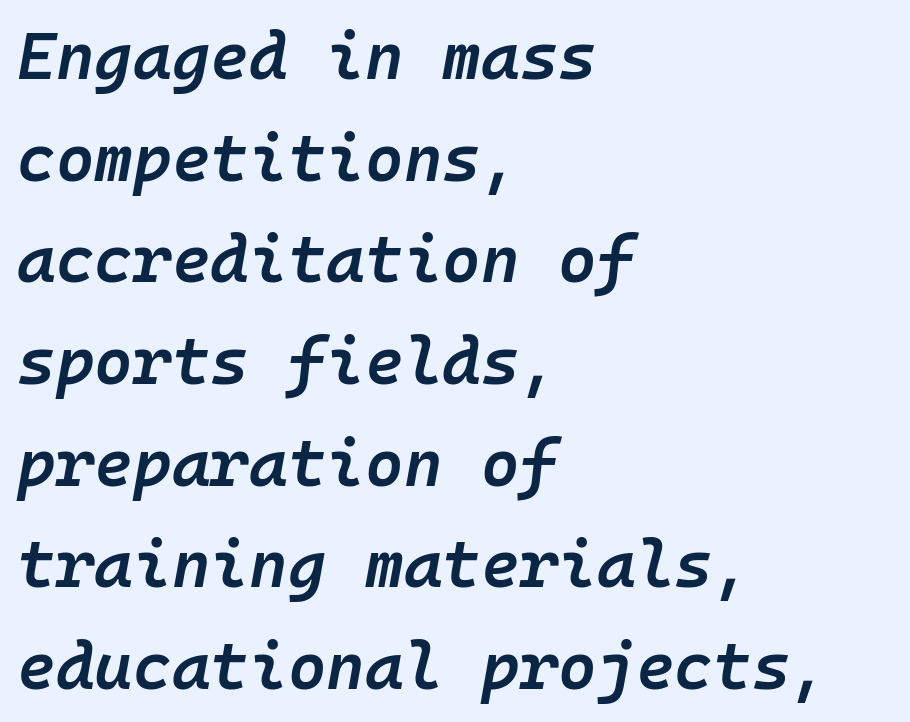
The image shows 66 px semibold type, italic (leaning right), monospaced; set left-aligned, normal line spacing (1.54x), normal letter spacing, not underlined; low stroke contrast and a medium x-height.
